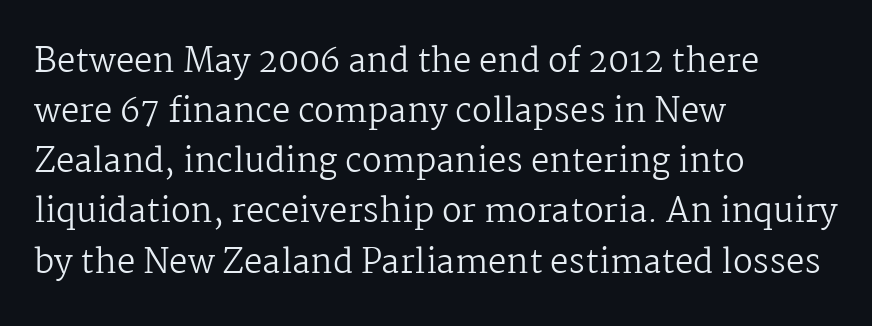
Q: Is the text bold? A: No.
Q: Is the text italic (slanted)? A: No, it is upright.
Q: Is the typeface a serif or a sans-serif typeface? A: Serif.
Q: Is the text underlined? A: No.
Q: How is the paragraph aligned? A: Left-aligned.
Q: Is the spacing between letters normal or unusually wide? A: Normal.
Q: Is the spacing between lines tight, normal or loose? A: Normal.
Q: Width (condensed, normal, or wide)? A: Normal.
Q: Stroke contrast? A: Medium.
Q: x-height? A: Medium.
Q: Monospaced? A: No.
